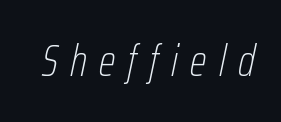
The image shows 44 px thin, condensed type, italic (leaning right); set unusually wide letter spacing (+0.28 em), not underlined; low stroke contrast and a medium x-height.
